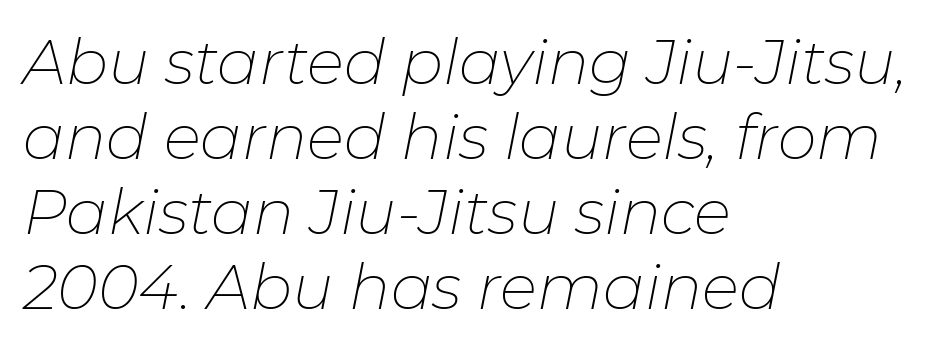
Each letter keeps its own natural width here, so spacing adapts to shape. Line beginnings align vertically; line endings do not. The passage shown leans; its letterforms are oblique. The gaps between neighbouring characters are ordinary and unremarkable.
